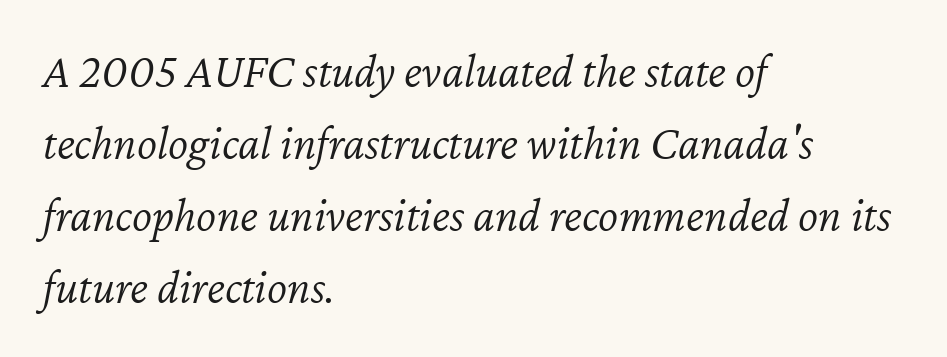
Italic: yes, the glyphs are oblique. Students, note that the glyphs here touch the page at normal intervals. The vertical gap from one line to the next is medium. The passage shown is typed in a proportional face where columns would drift. The weight tops out at a normal text grade.
